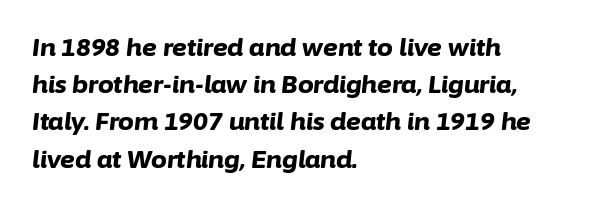
The image shows 25 px bold type, italic (leaning right); set left-aligned, normal line spacing (1.49x), normal letter spacing, not underlined.
